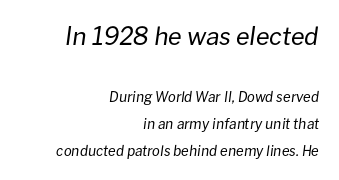
The paragraph shown leans on its right margin. The tracking reads as untouched default to a designer's eye. If you squint, the top block still reads clearly — it's the larger of the two. A quiet, ordinary-to-light weight characterises the typeface.
